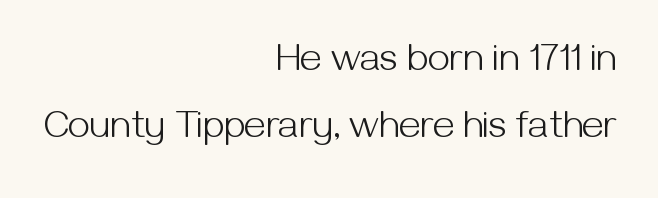
The type is set solid horizontally, with unmodified tracking. These lines were composed using upright roman letters. Each letter's strokes conclude bluntly, with no projecting serifs. Counters stay open thanks to moderate or lighter strokes. Underline: absent. Which margin do the lines hug? The right one — the left edge is uneven.
